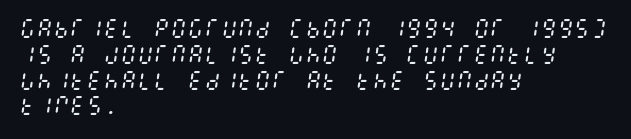
Q: Is the text bold? A: No.
Q: Is the text italic (slanted)? A: Yes, it leans right by about 8 degrees.
Q: Is the text underlined? A: No.
Q: How is the paragraph aligned? A: Left-aligned.
Q: Is the spacing between letters normal or unusually wide? A: Normal.
